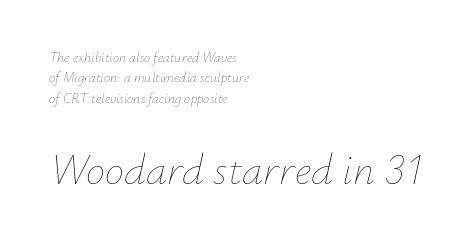
Casual observation: everything's shoved over to the left. Ink coverage per letter is moderate at most. Typesetter's note — lower block bumped up in size, upper block left smaller. Notice how the stems are inclined rather than vertical — that's the hallmark of italics. Observe the ordinary spacing: letters are neighbours, not strangers. The letters advance in unequal steps, a hallmark of proportional type.
